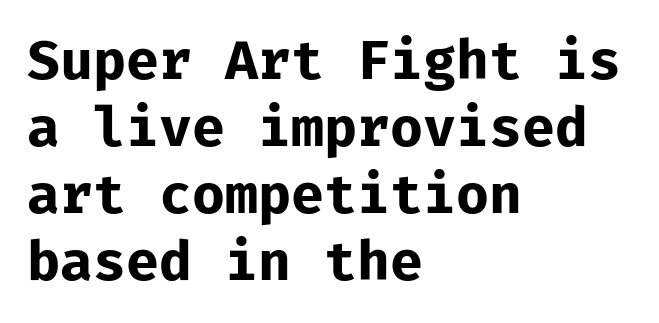
Every letter is thick-stroked: bold, no question. The passage shown is not underscored anywhere. This rendering employs a face without finishing strokes, i.e., a sans-serif. This rendering leaves character spacing at its baseline value.
